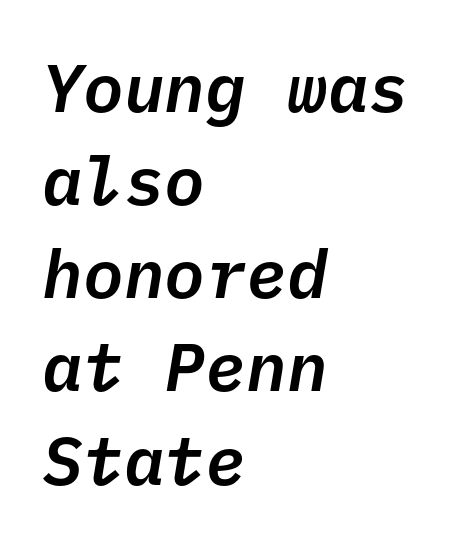
The image shows 68 px text type, italic (leaning right), monospaced; set left-aligned, normal line spacing (1.37x), normal letter spacing, not underlined; low stroke contrast and a medium x-height.
